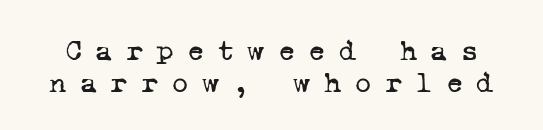
The image shows 30 px regular-weight serif type, monospaced; set tight line spacing (1.06x), unusually wide letter spacing (+0.43 em), not underlined; low stroke contrast and a medium x-height.
